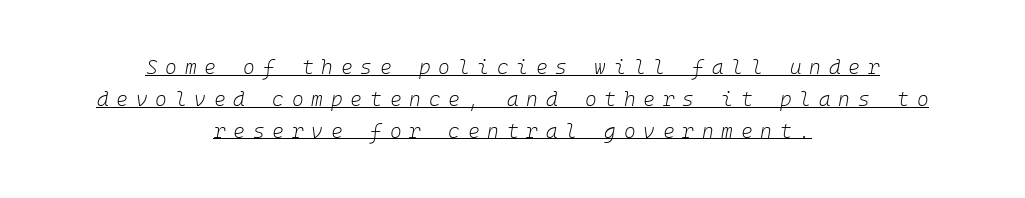
{"italic": "yes", "lean": "right", "slant_degrees": 10, "bold": "no", "underline": "yes", "align": "center", "line_spacing": "normal", "line_spacing_ratio": 1.59, "letter_spacing": "wide", "letter_spacing_em": 0.39, "glyph_px": 20}
